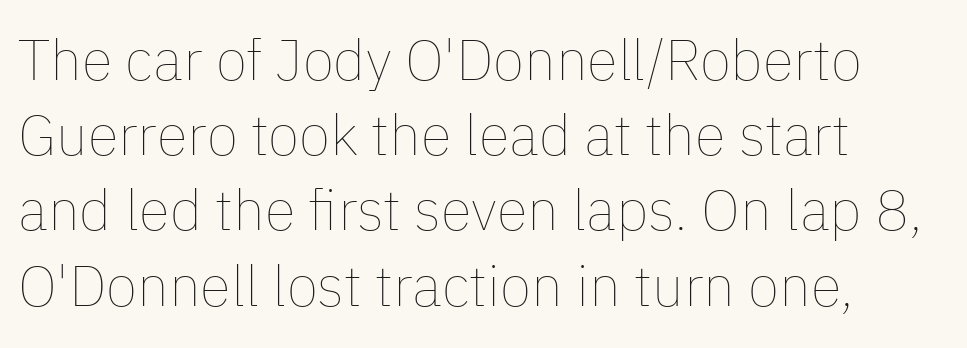
The type sits square on the baseline with zero lean. Underlining? Definitely not there. Interline gaps are of average width in this sample. Where is the straight margin? On the left. Does extra space separate the letters? No, they use regular spacing. Stroke thickness stays within the range of a standard reading face or lighter.
